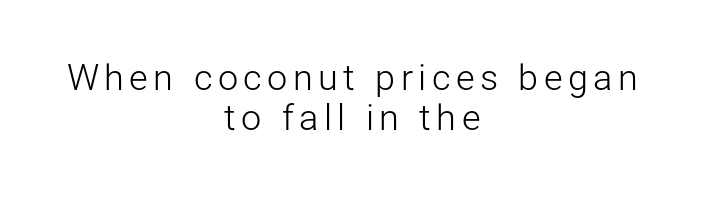
Q: Is the text bold? A: No.
Q: Is the text italic (slanted)? A: No, it is upright.
Q: Is the typeface a serif or a sans-serif typeface? A: Sans-serif.
Q: Is the text underlined? A: No.
Q: How is the paragraph aligned? A: Centered.
Q: Is the spacing between lines tight, normal or loose? A: Tight.
Q: Width (condensed, normal, or wide)? A: Normal.
Q: Stroke contrast? A: Low.
Q: x-height? A: Medium.
Q: Monospaced? A: No.
